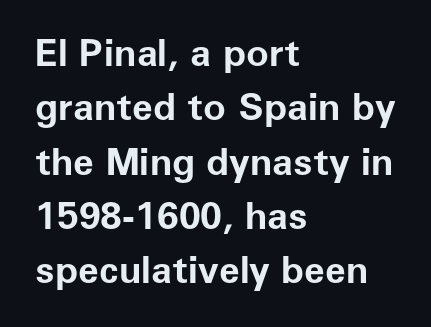
Note the varied advance widths — an 'i' is clearly narrower than an 'm'. The passage is arranged the way most books set body copy — flush left. You can tell from the bare stems that sans-serif type was used. Characters remain perfectly vertical along every line.
